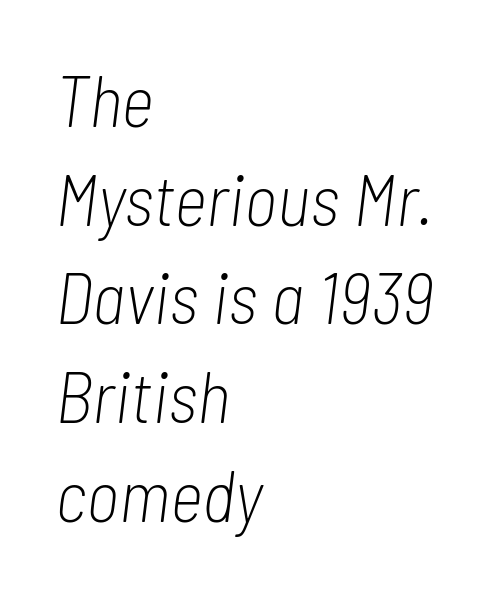
{"italic": "yes", "lean": "right", "slant_degrees": 7, "bold": "no", "weight": "light", "width": "condensed", "stroke_contrast": "low", "x_height": "medium", "monospaced": "no", "underline": "no", "align": "left", "line_spacing": "normal", "line_spacing_ratio": 1.37, "letter_spacing": "normal", "letter_spacing_em": 0.0, "glyph_px": 72}
